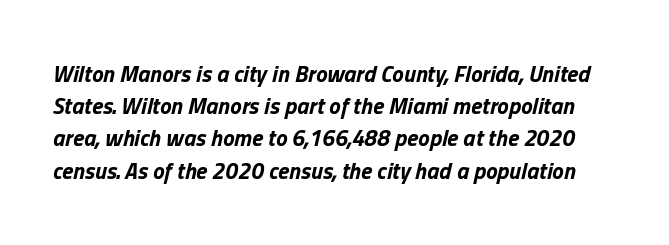
The image shows 23 px bold type, italic (leaning right); set normal line spacing (1.4x), normal letter spacing, not underlined.
